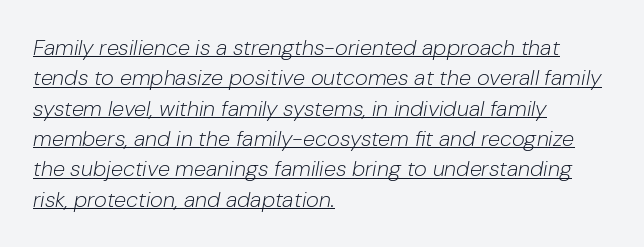
The image shows 22 px text type, italic (leaning right); set left-aligned, normal line spacing (1.38x), normal letter spacing, underlined.
